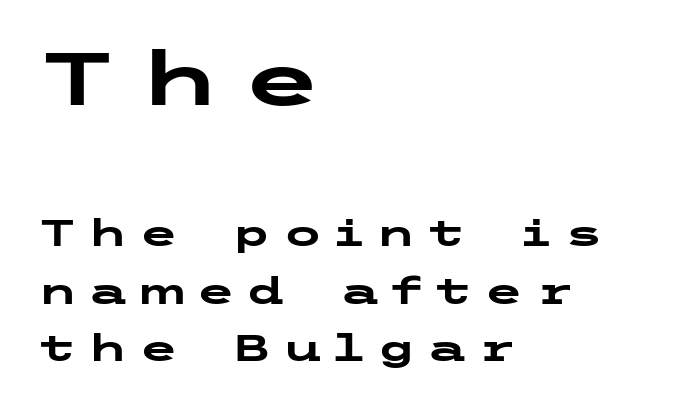
{"serif": "no", "italic": "no", "bold": "yes", "weight": "heavy", "width": "wide", "stroke_contrast": "low", "x_height": "medium", "underline": "no", "align": "left", "line_spacing": "normal", "line_spacing_ratio": 1.6, "letter_spacing": "wide", "letter_spacing_em": 0.3, "larger_block": "first", "size_ratio": 2.03, "glyph_px": 73}
